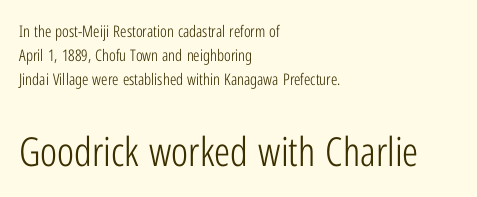
Q: Is the text bold? A: No.
Q: Is the text italic (slanted)? A: No, it is upright.
Q: Is the typeface a serif or a sans-serif typeface? A: Sans-serif.
Q: Is the text underlined? A: No.
Q: How is the paragraph aligned? A: Left-aligned.
Q: Is the spacing between letters normal or unusually wide? A: Normal.
Q: Is the spacing between lines tight, normal or loose? A: Normal.
Q: Which block of text is set in a larger size, the first (top) or the second (bottom)? A: The second (bottom) one.
Q: Width (condensed, normal, or wide)? A: Condensed.
Q: Stroke contrast? A: Low.
Q: x-height? A: Medium.
Q: Monospaced? A: No.
